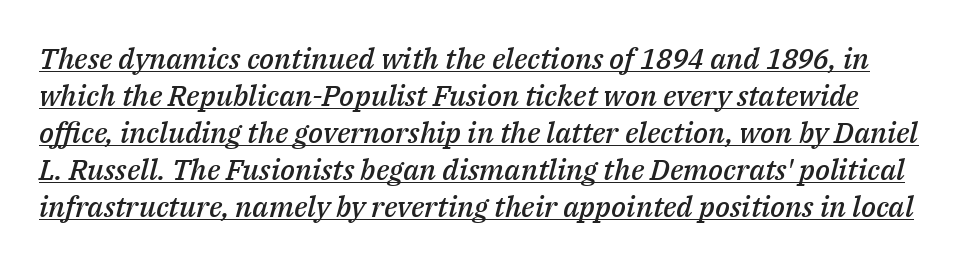
{"italic": "yes", "lean": "right", "slant_degrees": 14, "bold": "semi", "weight": "semibold", "width": "normal", "stroke_contrast": "medium", "x_height": "medium", "monospaced": "no", "underline": "yes", "line_spacing": "normal", "line_spacing_ratio": 1.28, "letter_spacing": "normal", "letter_spacing_em": 0.0, "glyph_px": 29}
